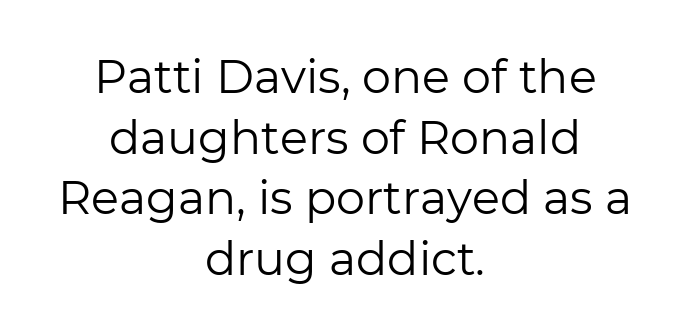
The image shows 46 px regular-weight sans-serif type, upright; set centered, normal line spacing (1.32x), normal letter spacing, not underlined; low stroke contrast and a medium x-height.
